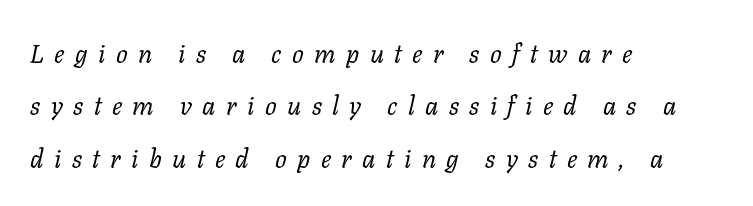
Q: Is the text bold? A: No.
Q: Is the text italic (slanted)? A: Yes, it leans right by about 11 degrees.
Q: Is the text underlined? A: No.
Q: How is the paragraph aligned? A: Left-aligned.
Q: Is the spacing between letters normal or unusually wide? A: Unusually wide.
Q: Is the spacing between lines tight, normal or loose? A: Loose.
